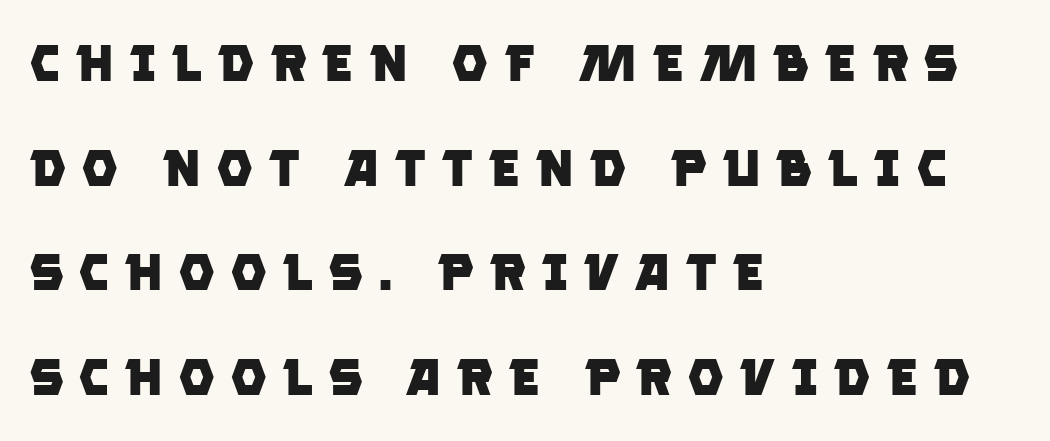
{"serif": "no", "bold": "yes", "weight": "heavy", "width": "normal", "stroke_contrast": "low", "x_height": "large", "monospaced": "no", "underline": "no", "align": "left", "line_spacing": "loose", "line_spacing_ratio": 2.01, "letter_spacing": "wide", "letter_spacing_em": 0.28, "glyph_px": 52}
